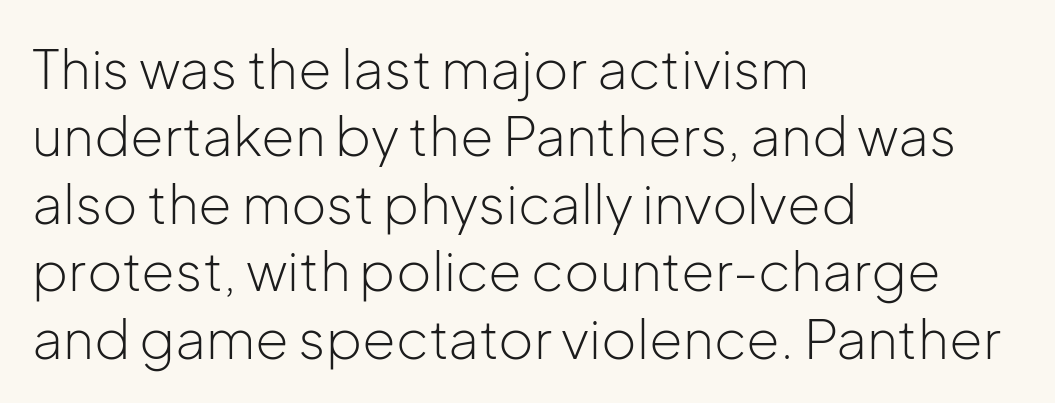
Each letter keeps its own natural width here, so spacing adapts to shape. Characters follow at the spacing the type designer built in. Summary of vertical rhythm: regular, with standard interline spacing. Only glyphs here, with clear space below each row.
